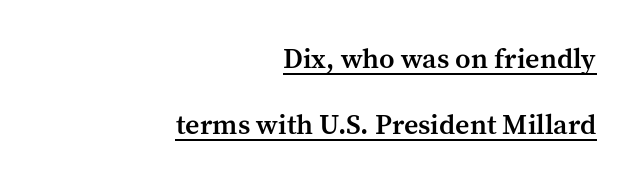
{"serif": "yes", "italic": "no", "bold": "semi", "weight": "semibold", "width": "normal", "stroke_contrast": "medium", "x_height": "medium", "monospaced": "no", "underline": "yes", "align": "right", "line_spacing": "loose", "line_spacing_ratio": 2.35, "letter_spacing": "normal", "letter_spacing_em": 0.0, "glyph_px": 28}
